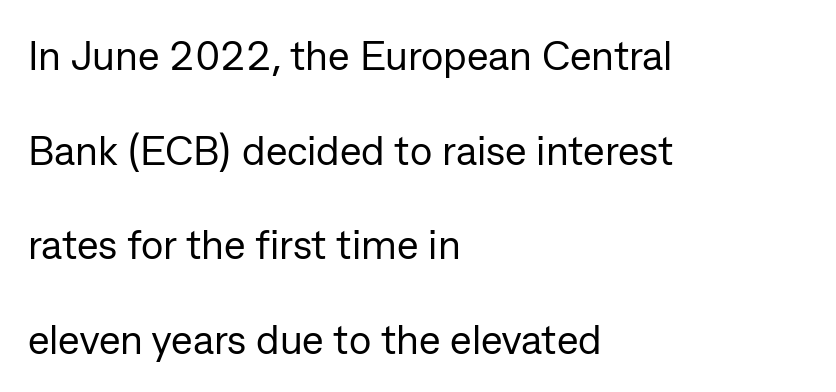
The image shows 41 px regular-weight sans-serif type, upright; set left-aligned, loose line spacing (2.31x), normal letter spacing, not underlined; low stroke contrast and a medium x-height.
